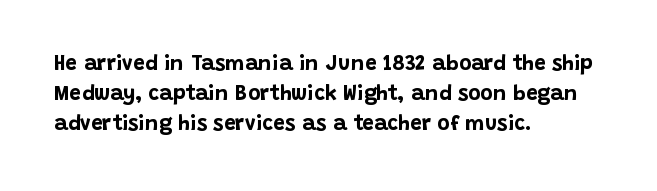
The image shows 21 px bold type, upright; set left-aligned, normal line spacing (1.43x), normal letter spacing, not underlined.
